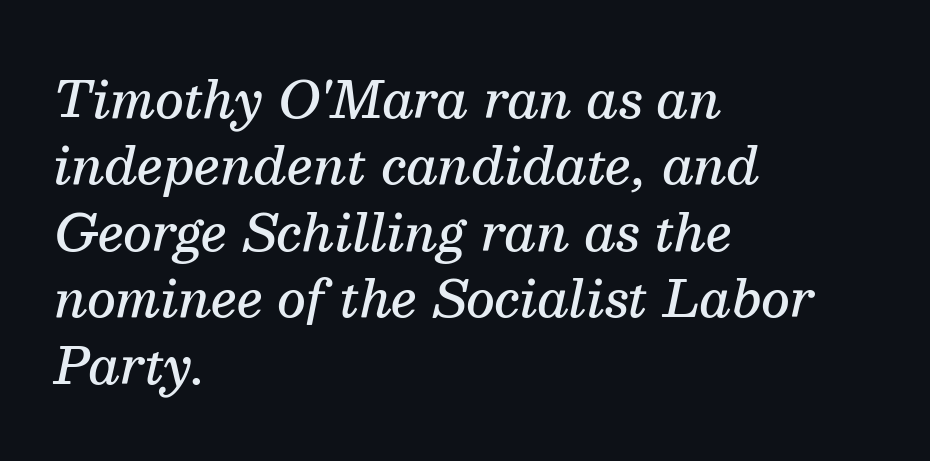
Students, note that the glyphs here touch the page at normal intervals. Has an underline been added? It has not. Students, observe: this is what conventionally led text looks like. The face used here has a pronounced slope to its letters. Each glyph is drawn with semibold strokes, heavier than normal yet not fully bold.
